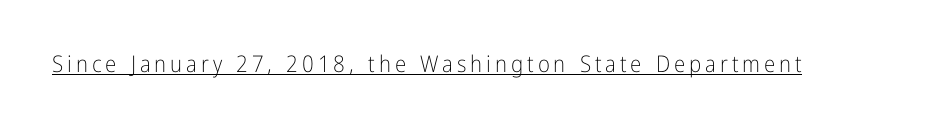
The image shows 23 px text type, upright; set underlined.
